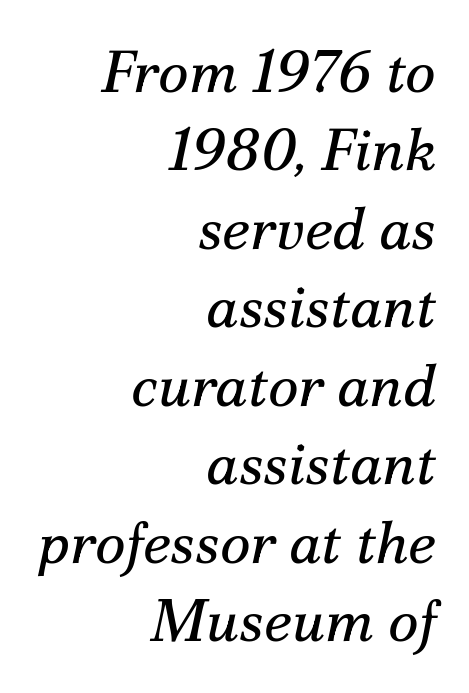
{"serif": "yes", "italic": "yes", "lean": "right", "slant_degrees": 12, "bold": "no", "weight": "regular", "width": "normal", "stroke_contrast": "medium", "x_height": "small", "monospaced": "no", "underline": "no", "align": "right", "line_spacing": "normal", "line_spacing_ratio": 1.33, "letter_spacing": "normal", "letter_spacing_em": 0.0, "glyph_px": 59}
